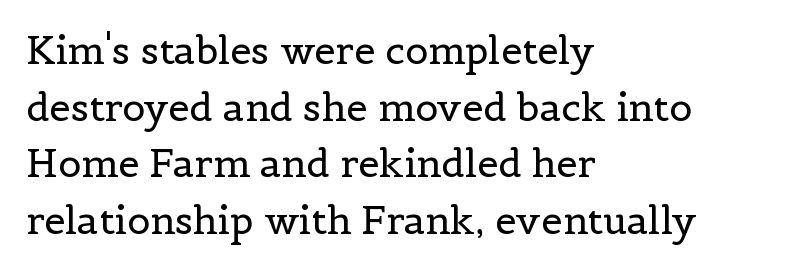
Q: Is the text bold? A: No.
Q: Is the text italic (slanted)? A: No, it is upright.
Q: Is the typeface a serif or a sans-serif typeface? A: Serif.
Q: Is the text underlined? A: No.
Q: How is the paragraph aligned? A: Left-aligned.
Q: Is the spacing between letters normal or unusually wide? A: Normal.
Q: Is the spacing between lines tight, normal or loose? A: Normal.
Q: Width (condensed, normal, or wide)? A: Normal.
Q: x-height? A: Medium.
Q: Monospaced? A: No.
